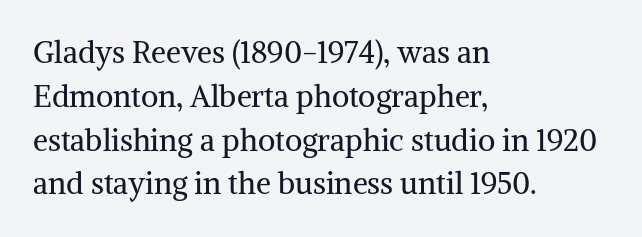
The image shows 30 px regular-weight serif type, upright; set left-aligned, normal line spacing (1.46x), normal letter spacing, not underlined; medium stroke contrast and a medium x-height.
